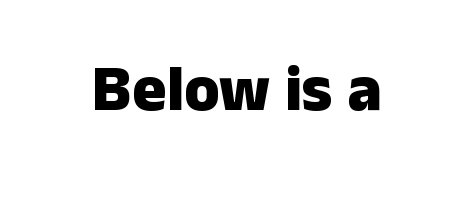
Q: Is the text bold? A: Yes.
Q: Is the text italic (slanted)? A: No, it is upright.
Q: Is the typeface a serif or a sans-serif typeface? A: Sans-serif.
Q: Is the text underlined? A: No.
Q: Is the spacing between letters normal or unusually wide? A: Normal.
Q: Width (condensed, normal, or wide)? A: Normal.
Q: Stroke contrast? A: Low.
Q: x-height? A: Medium.
Q: Monospaced? A: No.
